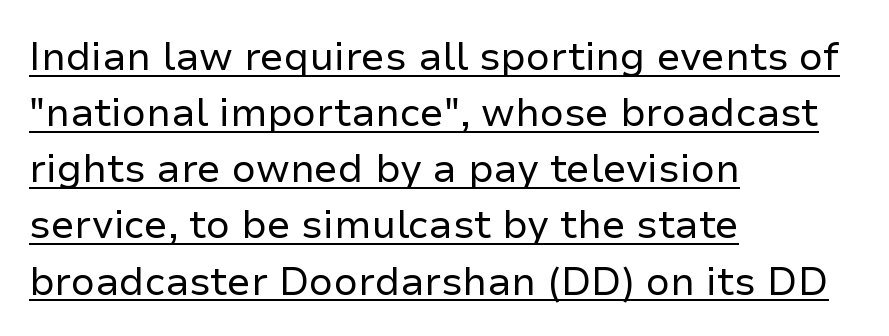
The letters carry no serifs — their stems end cleanly without finishing strokes. Stroke thickness stays within the range of a standard reading face or lighter. What stands out about the letter spacing? Nothing — it is the standard amount. Underline: present. This is the regular roman posture of the typeface.
